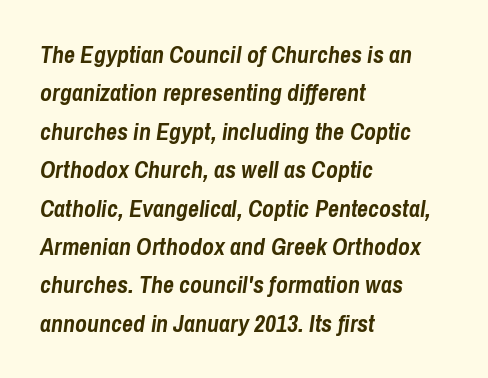
A typesetter would call this zero additional tracking. Each row of text sits above clean, open space. Notice how descenders clear the ascenders below comfortably — that's standard leading. Every row of glyphs begins at an identical x-position on the left. Slant detected: the letters are inclined.
